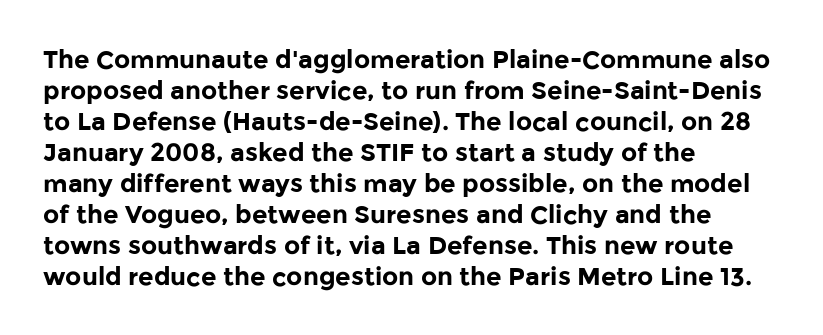
{"italic": "no", "bold": "yes", "underline": "no", "align": "left", "line_spacing_ratio": 1.24, "letter_spacing": "normal", "letter_spacing_em": 0.0, "glyph_px": 25}
